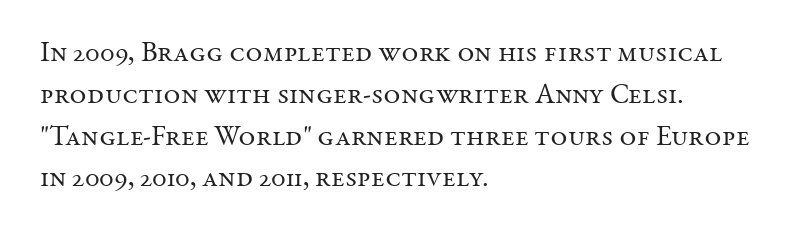
Bold? No — there's no thickening of the strokes. Check the space under the baseline: it is left empty. You could not count columns in this text — the font is proportionally spaced. Compared with a centered layout, this one pins lines to the left instead.
